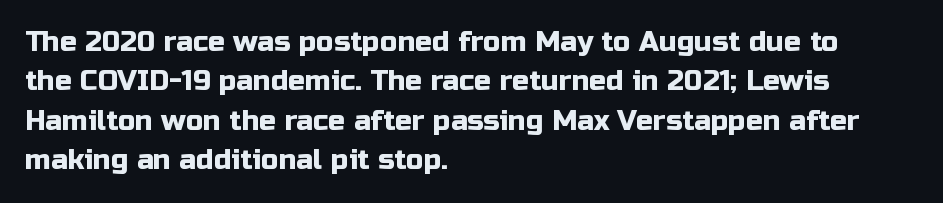
Q: Is the text italic (slanted)? A: No, it is upright.
Q: Is the typeface a serif or a sans-serif typeface? A: Sans-serif.
Q: Is the text underlined? A: No.
Q: How is the paragraph aligned? A: Left-aligned.
Q: Is the spacing between letters normal or unusually wide? A: Normal.
Q: Is the spacing between lines tight, normal or loose? A: Normal.
Q: Width (condensed, normal, or wide)? A: Normal.
Q: Stroke contrast? A: Low.
Q: x-height? A: Medium.
Q: Monospaced? A: No.
